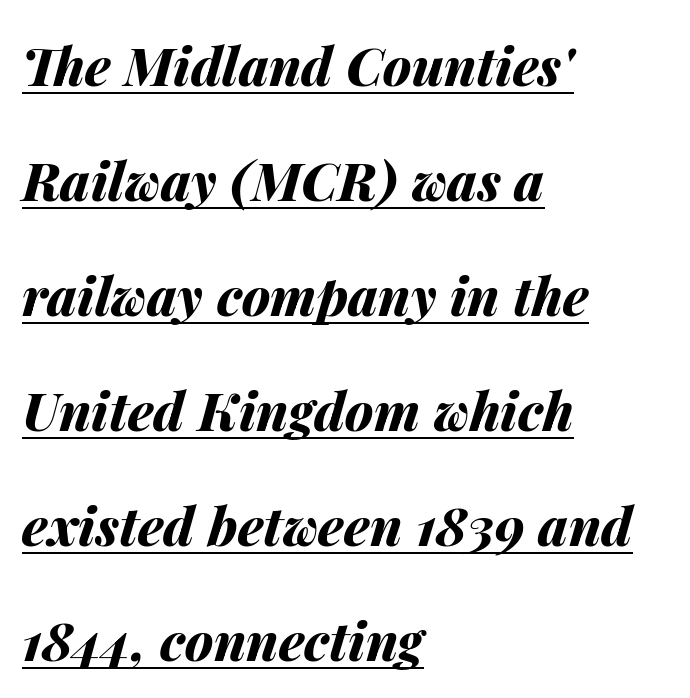
I'd describe the lettering as bold — thick and assertive. This block would shrink considerably if given ordinary leading; it's expanded now. This is oblique type, the kind used for emphasis or titles. Characters follow at the spacing the type designer built in.
